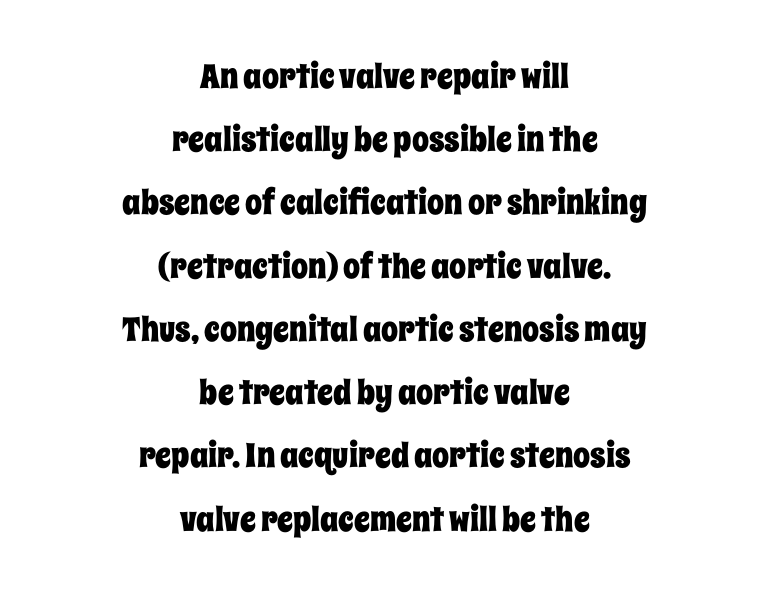
Honestly, the letter spacing is just normal — you wouldn't notice it. The rendering uses natural spacing where letterforms have individual widths. Line starts and ends both wander, symmetrically. These lines were composed using upright roman letters. The specimen omits any rule beneath the text block's lines.
